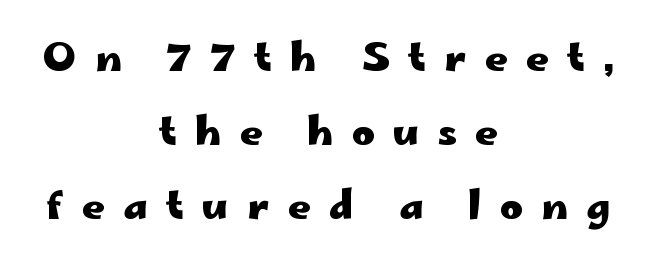
The image shows 39 px heavy, wide sans-serif type, upright; set centered, loose line spacing (1.9x), unusually wide letter spacing (+0.47 em), not underlined; low stroke contrast and a small x-height.
